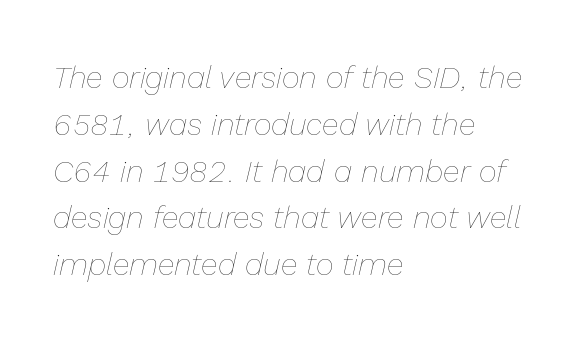
Q: Is the text bold? A: No.
Q: Is the text italic (slanted)? A: Yes, it leans right by about 13 degrees.
Q: Is the text underlined? A: No.
Q: How is the paragraph aligned? A: Left-aligned.
Q: Is the spacing between letters normal or unusually wide? A: Normal.
Q: Is the spacing between lines tight, normal or loose? A: Normal.
Q: Width (condensed, normal, or wide)? A: Normal.
Q: Stroke contrast? A: Low.
Q: x-height? A: Medium.
Q: Monospaced? A: No.
